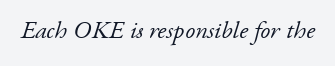
The image shows 25 px text type, italic (leaning right); set normal letter spacing, not underlined.
